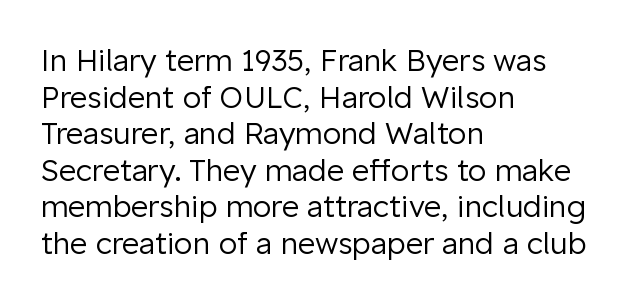
It's the straight-up-and-down kind of type. Heaviness? Minimal to ordinary, like unemphasized prose. Left-aligned paragraph, ragged on the right. How are the letters spaced? Ordinarily, with no added tracking. Character widths vary here, with narrow letters taking less room than wide ones. In terms of letterform style, serifs are entirely absent.
